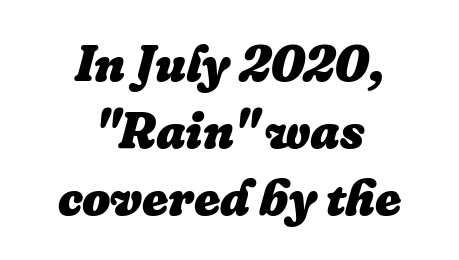
{"italic": "yes", "lean": "right", "slant_degrees": 16, "bold": "yes", "weight": "heavy", "width": "normal", "stroke_contrast": "low", "x_height": "medium", "monospaced": "no", "underline": "no", "align": "center", "line_spacing": "normal", "line_spacing_ratio": 1.34, "letter_spacing": "normal", "letter_spacing_em": 0.0, "glyph_px": 50}
